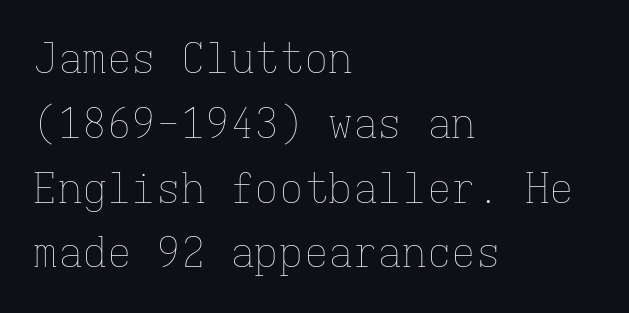
{"italic": "no", "bold": "no", "weight": "thin", "width": "normal", "stroke_contrast": "low", "x_height": "medium", "monospaced": "yes", "underline": "no", "align": "left", "line_spacing": "normal", "line_spacing_ratio": 1.58, "letter_spacing": "normal", "letter_spacing_em": 0.0, "glyph_px": 41}
